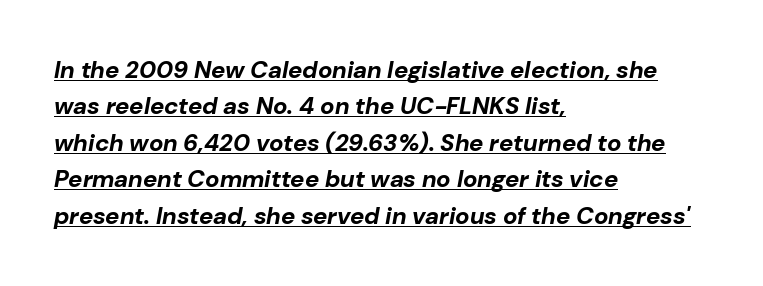
The image shows 24 px bold type, italic (leaning right); set left-aligned, normal line spacing (1.52x), normal letter spacing, underlined.
